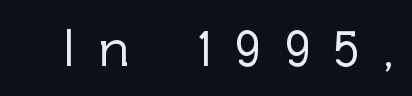
Q: Is the text italic (slanted)? A: No, it is upright.
Q: Is the typeface a serif or a sans-serif typeface? A: Sans-serif.
Q: Is the text underlined? A: No.
Q: Is the spacing between letters normal or unusually wide? A: Unusually wide.
Q: Width (condensed, normal, or wide)? A: Normal.
Q: x-height? A: Medium.
Q: Monospaced? A: No.
